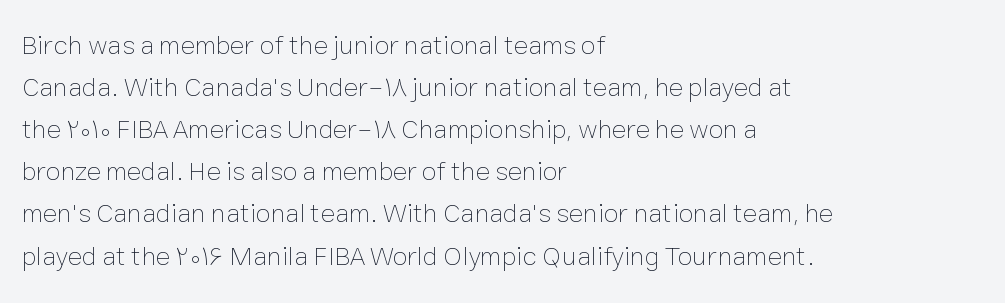
Each new line begins a customary step beneath the previous one. The passage shown is not underscored anywhere. Weight: not bold — regular or lighter. Nope, not italic — everything's standing straight. A classic flush-left, rag-right setting is used for this passage.
